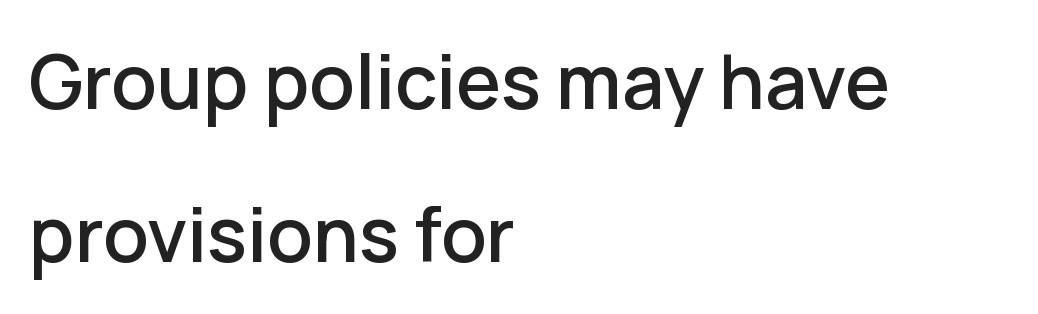
Q: Is the text italic (slanted)? A: No, it is upright.
Q: Is the typeface a serif or a sans-serif typeface? A: Sans-serif.
Q: Is the text underlined? A: No.
Q: How is the paragraph aligned? A: Left-aligned.
Q: Is the spacing between letters normal or unusually wide? A: Normal.
Q: Is the spacing between lines tight, normal or loose? A: Loose.
Q: Width (condensed, normal, or wide)? A: Normal.
Q: Stroke contrast? A: Low.
Q: x-height? A: Medium.
Q: Monospaced? A: No.
